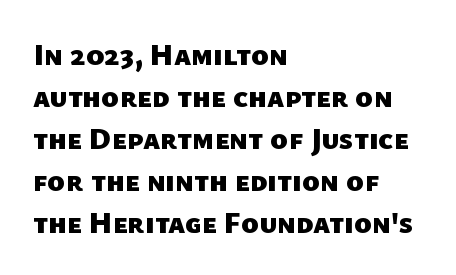
Thick stems and heavy bowls — unmistakably bold. The string is rendered with underlining switched off. This sample keeps an unexceptional amount of space between lines. Looks like regular typesetting: each glyph gets only the width it needs.
